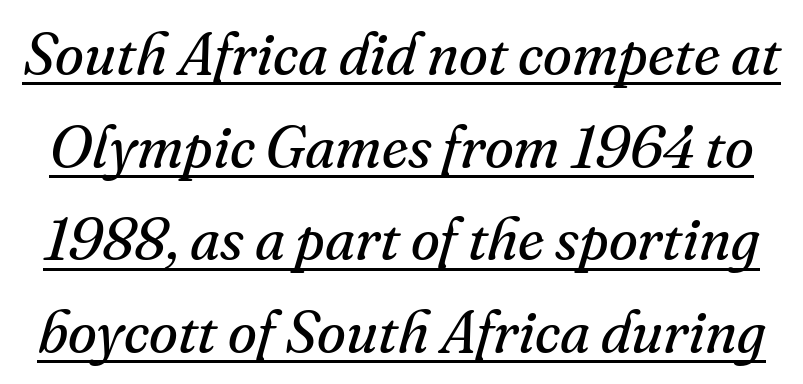
Q: Is the text bold? A: No.
Q: Is the text italic (slanted)? A: Yes, it leans right by about 16 degrees.
Q: Is the typeface a serif or a sans-serif typeface? A: Serif.
Q: Is the text underlined? A: Yes.
Q: Is the spacing between letters normal or unusually wide? A: Normal.
Q: Is the spacing between lines tight, normal or loose? A: Normal.
Q: Width (condensed, normal, or wide)? A: Normal.
Q: Stroke contrast? A: Medium.
Q: x-height? A: Small.
Q: Monospaced? A: No.
